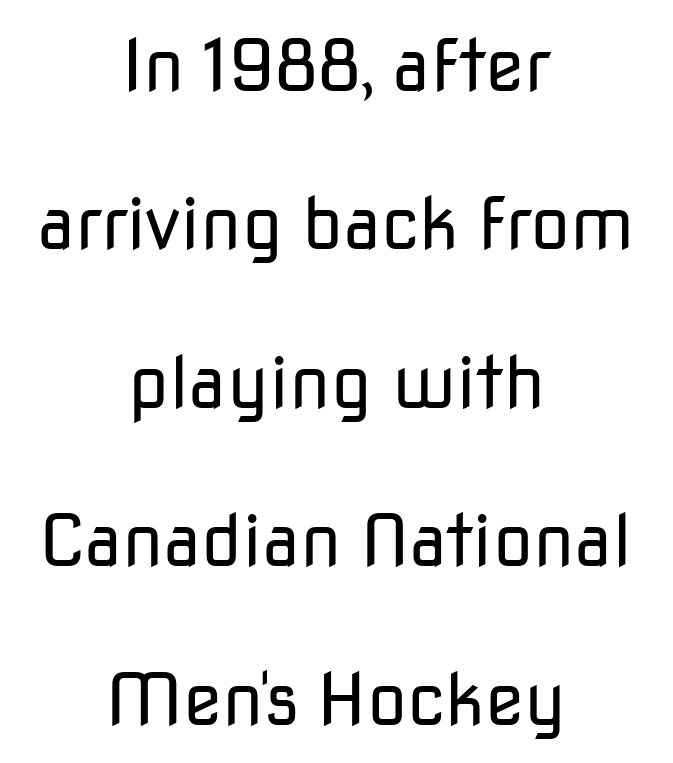
The image shows 72 px regular-weight sans-serif type, upright; set centered, loose line spacing (2.2x), normal letter spacing, not underlined; low stroke contrast and a medium x-height.
